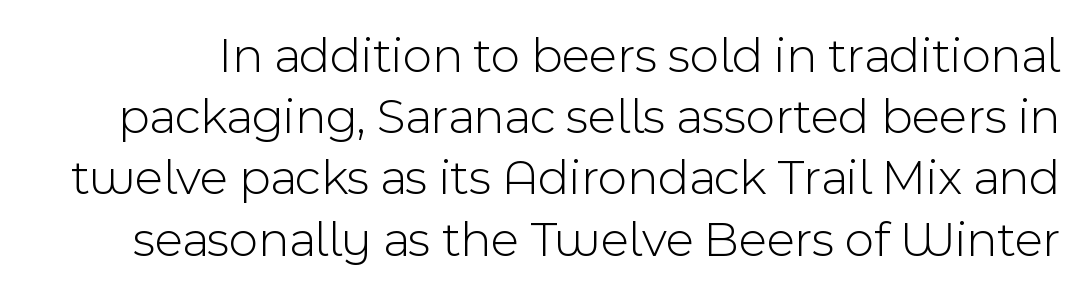
This rendering features lettering with no underline. Is this a heavy cut? Hardly; it is regular or lighter. Varying glyph widths throughout — classic text-font behaviour. Type style note: lacks serifs. The face used here is rendered with its standard letterfit.
